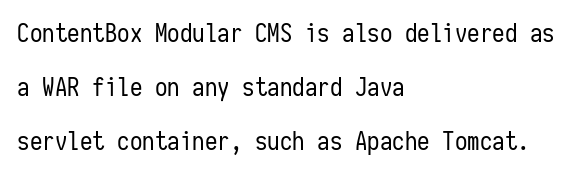
The image shows 25 px text type, upright; set left-aligned, loose line spacing (2.16x), normal letter spacing, not underlined.
